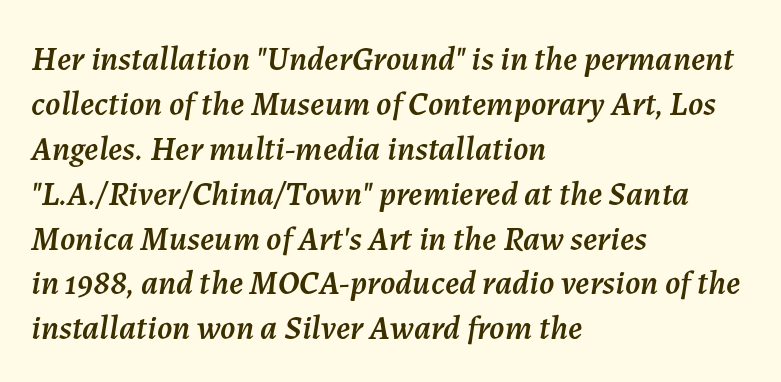
{"italic": "yes", "lean": "right", "slant_degrees": 7, "width": "normal", "stroke_contrast": "medium", "x_height": "medium", "monospaced": "no", "underline": "no", "align": "left", "line_spacing": "normal", "line_spacing_ratio": 1.32, "letter_spacing": "normal", "letter_spacing_em": 0.0, "glyph_px": 34}
